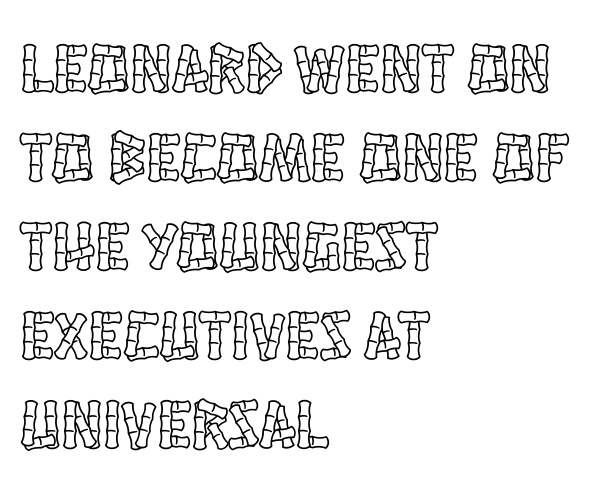
{"italic": "no", "width": "condensed", "x_height": "large", "monospaced": "no", "underline": "no", "align": "left", "line_spacing": "normal", "line_spacing_ratio": 1.27, "letter_spacing": "normal", "letter_spacing_em": 0.0, "glyph_px": 70}
